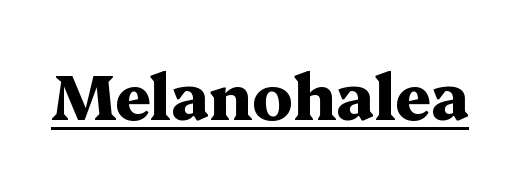
The image shows 63 px heavy, wide serif type, upright; set normal letter spacing, underlined; medium stroke contrast and a medium x-height.
